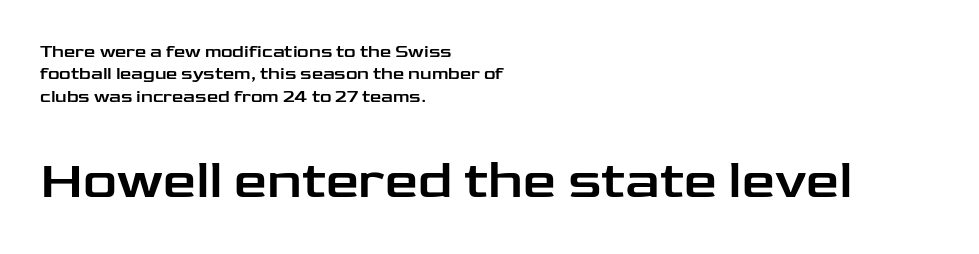
The image shows 53 px wide sans-serif type, upright; set left-aligned, line spacing 1.24x, normal letter spacing, not underlined; the second (bottom) block is 2.94x larger; low stroke contrast and a medium x-height.
